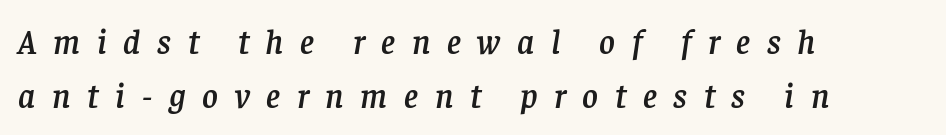
The image shows 34 px serif type, italic (leaning right); set left-aligned, normal line spacing (1.59x), unusually wide letter spacing (+0.49 em), not underlined; low stroke contrast and a large x-height.
